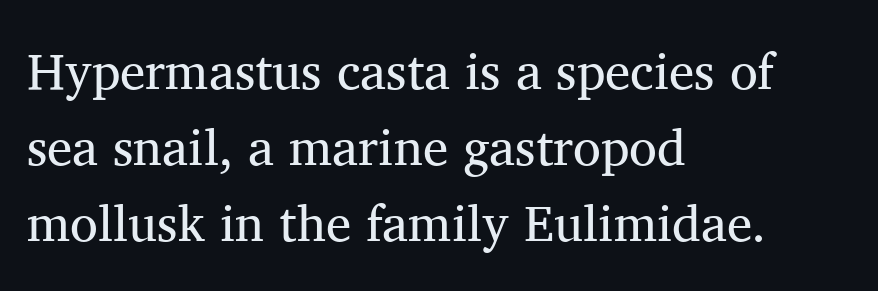
Interline gaps are of average width in this sample. Caption: face not bold, strokes unweighted. Letters rest on an invisible, unmarked baseline. Is there any slant? The stems are plumb. Think of a printed novel: that variable character pitch is what you see here.
